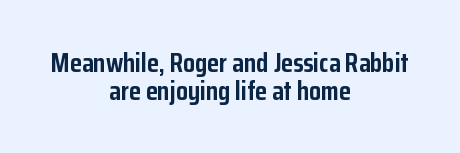
You can tell it's not italic because the verticals are truly vertical. Each word holds together tightly as a unit, with standard inter-letter gaps. If you folded the block vertically in half, each line would mirror itself in length. The letters are bold, with thick, heavy strokes. Vertical spacing — tight. Underline: absent.
